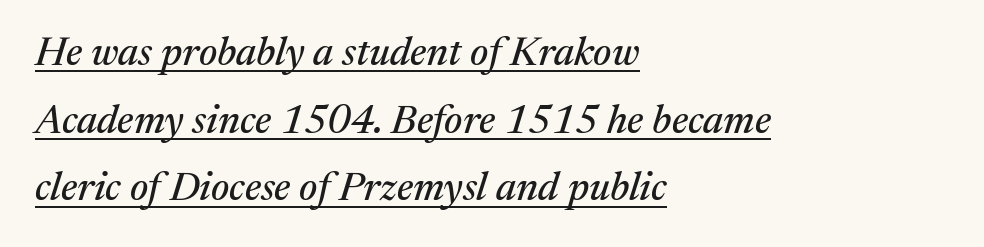
{"serif": "yes", "italic": "yes", "lean": "right", "slant_degrees": 17, "width": "normal", "stroke_contrast": "medium", "x_height": "medium", "monospaced": "no", "underline": "yes", "align": "left", "line_spacing": "normal", "line_spacing_ratio": 1.69, "letter_spacing": "normal", "letter_spacing_em": 0.0, "glyph_px": 40}
